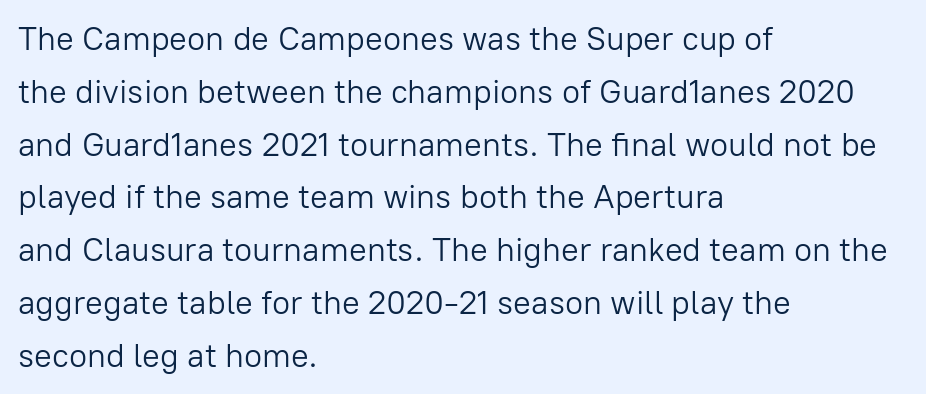
Q: Is the text bold? A: No.
Q: Is the text italic (slanted)? A: No, it is upright.
Q: Is the typeface a serif or a sans-serif typeface? A: Sans-serif.
Q: Is the text underlined? A: No.
Q: How is the paragraph aligned? A: Left-aligned.
Q: Is the spacing between letters normal or unusually wide? A: Normal.
Q: Is the spacing between lines tight, normal or loose? A: Normal.
Q: Width (condensed, normal, or wide)? A: Normal.
Q: Stroke contrast? A: Low.
Q: x-height? A: Medium.
Q: Monospaced? A: No.
